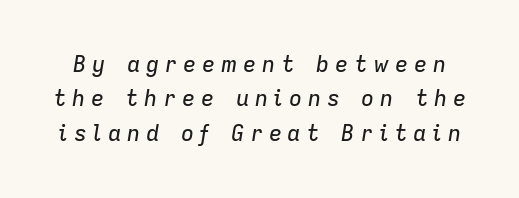
What's the leading like? Ordinary, nothing unusual. Unmarked baselines from the first word to the last. There's an unmistakable incline to the writing here. A typesetter would call this heavily tracked-out type.
